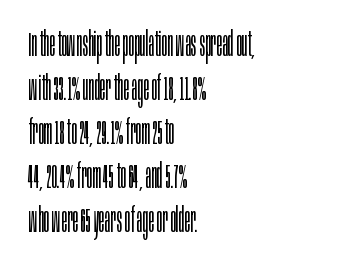
{"serif": "no", "italic": "no", "bold": "no", "weight": "light", "width": "condensed", "stroke_contrast": "low", "x_height": "large", "monospaced": "no", "underline": "no", "align": "left", "line_spacing": "normal", "line_spacing_ratio": 1.26, "letter_spacing": "normal", "letter_spacing_em": 0.0, "glyph_px": 35}
